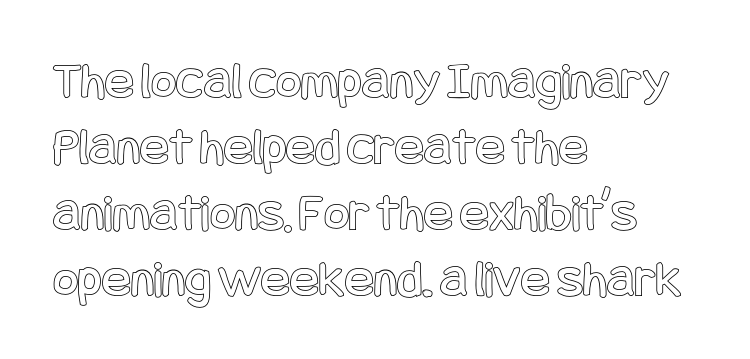
{"italic": "no", "width": "condensed", "x_height": "large", "underline": "no", "align": "left", "line_spacing_ratio": 1.22, "letter_spacing": "normal", "letter_spacing_em": 0.0, "glyph_px": 54}
